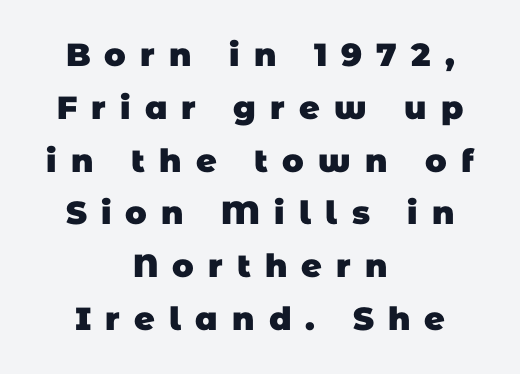
The text block is weighted toward neither margin, spreading evenly from the middle. Honestly, there is no underline to notice here at all. This is sans-serif lettering, the kind often seen on screens and signage. Students, observe: this is what conventionally led text looks like. Varying glyph widths throughout — classic text-font behaviour. Does the weight exceed regular? Yes, all the way to bold.
